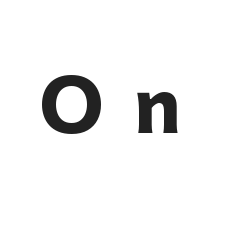
{"serif": "no", "italic": "no", "bold": "yes", "weight": "heavy", "width": "normal", "stroke_contrast": "low", "x_height": "medium", "monospaced": "no", "underline": "no", "letter_spacing": "wide", "letter_spacing_em": 0.42, "glyph_px": 71}
